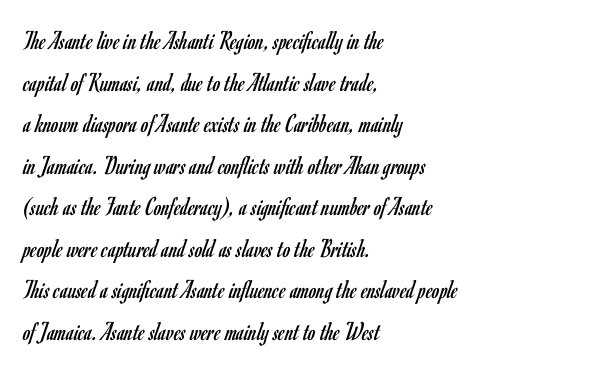
The image shows 27 px text type; set left-aligned, normal line spacing (1.54x), normal letter spacing, not underlined.
